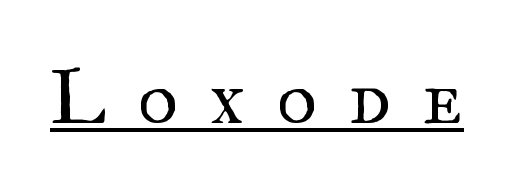
The image shows 76 px regular-weight serif type, upright; set unusually wide letter spacing (+0.42 em), underlined; medium stroke contrast and a small x-height.
